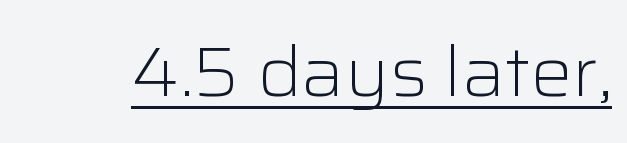
{"serif": "no", "italic": "no", "bold": "no", "weight": "light", "width": "normal", "stroke_contrast": "low", "x_height": "medium", "monospaced": "no", "underline": "yes", "letter_spacing": "normal", "letter_spacing_em": 0.0, "glyph_px": 70}
